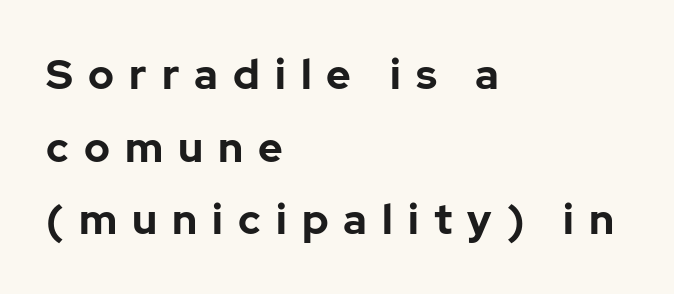
Is the letter spacing exaggerated? Yes — the characters are pushed far apart. Do the letters lean? They stand straight. This is sans-serif lettering, the kind often seen on screens and signage. This sample is left-justified, so line endings fall wherever the words run out. The typesetting leans heavy: a genuine bold.
